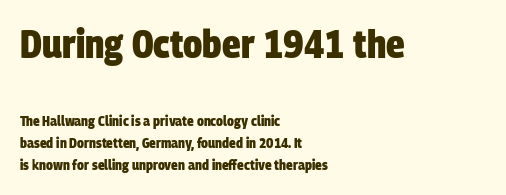
The block of text has a typical density, with ordinary space between rows. Is the block centered? No — it sits flush against the left margin. Compared with typical body copy, the letter spacing here is the same. Caption: upper text group enlarged, lower text group reduced. The characters display no serif detailing; their extremities are plain. This sample has the flowing, uneven cadence of proportional lettering.
